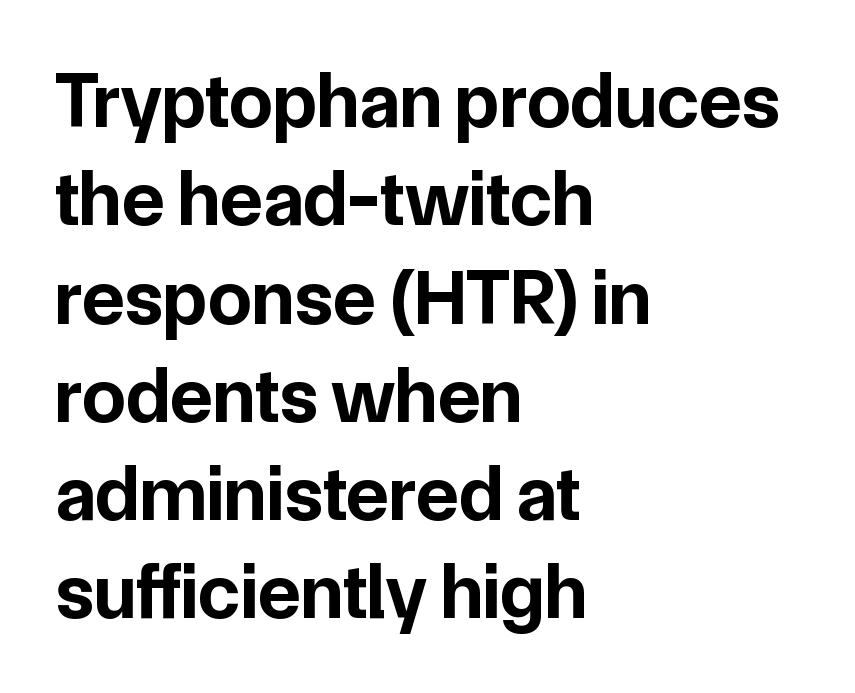
Do the letters lean? They stand straight. The paragraph has a hard left edge and a soft right edge. Each new line begins a customary step beneath the previous one. I'd call this a sans setting — the letters go barefoot. Note the varied advance widths — an 'i' is clearly narrower than an 'm'. No extra tracking has been applied to these lines.
